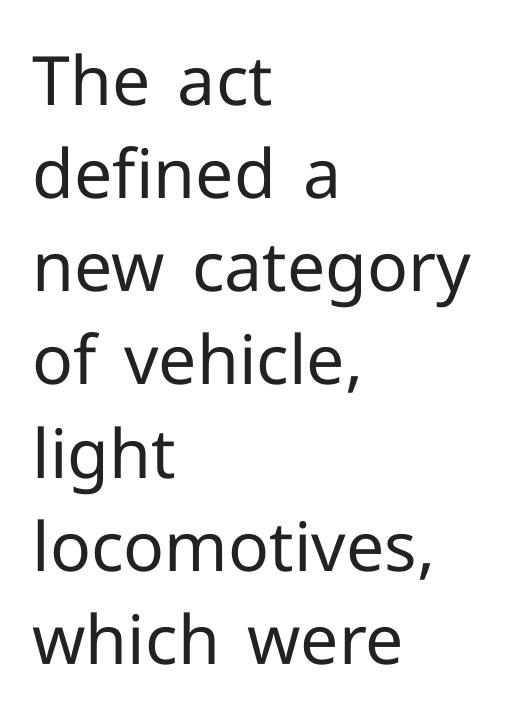
Proportional: the letters do not fall into vertical columns. How are the letters spaced? Ordinarily, with no added tracking. Baseline-to-baseline distance is the conventional proportion of letter height. The typography opts for an upright posture over an oblique one. Line starts are locked; line ends wander.
